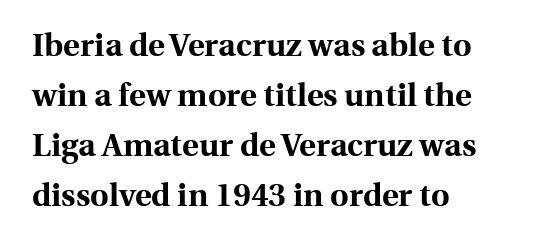
The face used here is seriffed, in the tradition of book romans. Strokes here are thick enough to call this a true bold. A bare baseline throughout the passage. Varying glyph widths throughout — classic text-font behaviour. The letters stand upright; this is a roman face.
